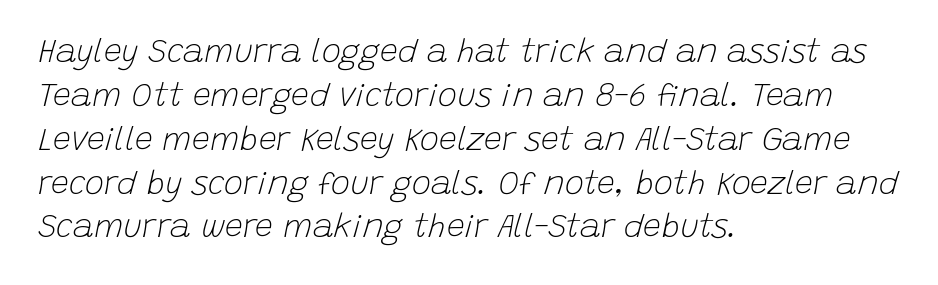
{"italic": "yes", "lean": "right", "slant_degrees": 15, "bold": "no", "weight": "light", "width": "normal", "stroke_contrast": "low", "x_height": "large", "monospaced": "no", "underline": "no", "align": "left", "line_spacing": "normal", "line_spacing_ratio": 1.37, "letter_spacing": "normal", "letter_spacing_em": 0.0, "glyph_px": 32}
